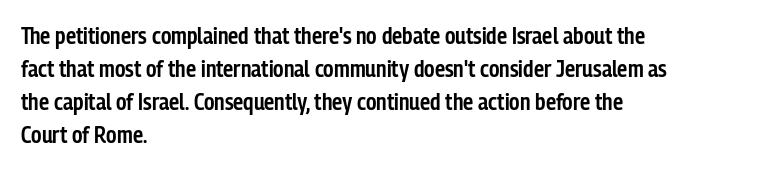
The image shows 23 px text type, upright; set left-aligned, normal line spacing (1.43x), normal letter spacing, not underlined.
